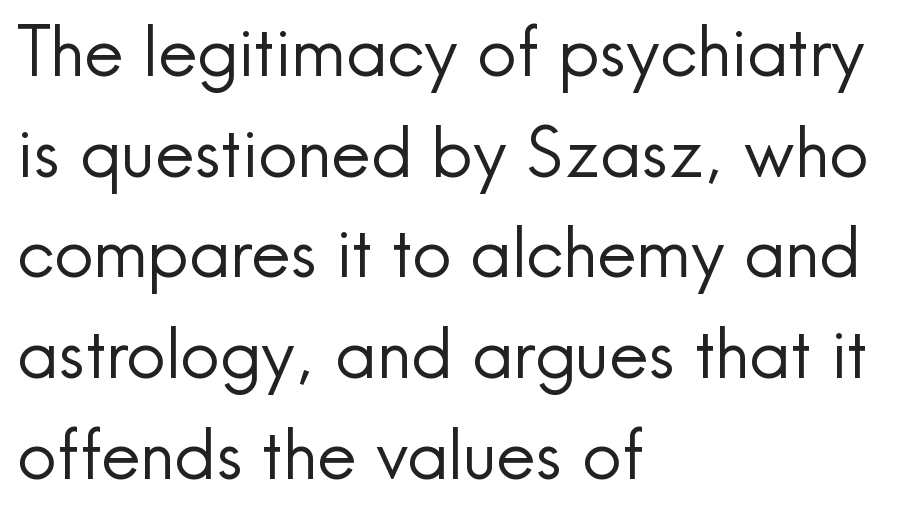
Q: Is the text bold? A: No.
Q: Is the text italic (slanted)? A: No, it is upright.
Q: Is the typeface a serif or a sans-serif typeface? A: Sans-serif.
Q: Is the text underlined? A: No.
Q: How is the paragraph aligned? A: Left-aligned.
Q: Is the spacing between letters normal or unusually wide? A: Normal.
Q: Is the spacing between lines tight, normal or loose? A: Normal.
Q: Width (condensed, normal, or wide)? A: Normal.
Q: x-height? A: Small.
Q: Monospaced? A: No.
